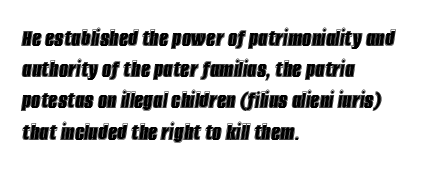
{"italic": "yes", "lean": "right", "slant_degrees": 8, "underline": "no", "align": "left", "line_spacing_ratio": 1.2, "letter_spacing": "normal", "letter_spacing_em": 0.0, "glyph_px": 26}
